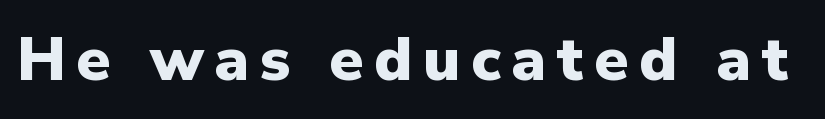
The image shows 62 px heavy sans-serif type, upright; set not underlined; low stroke contrast and a medium x-height.
